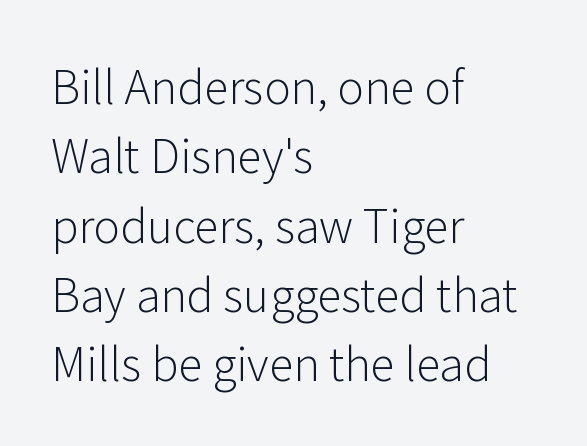
This block has exactly the height ordinary leading produces. Bare-footed words on every line. The font family rendered here belongs to the sans-serif group. This sample uses an upright cut, with every glyph sitting square on the baseline. Do the characters align in a grid? No, the font is proportional. Glyph-to-glyph distance matches everyday printed text.
